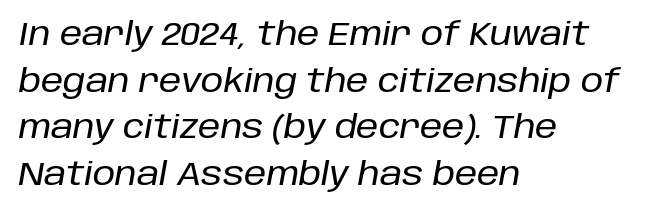
The image shows 32 px text type, italic (leaning right); set left-aligned, normal line spacing (1.46x), normal letter spacing, not underlined; low stroke contrast and a large x-height.
